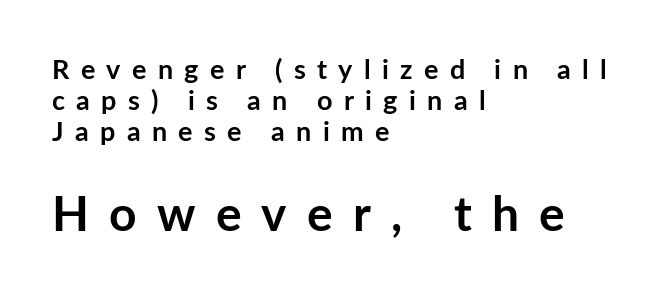
The image shows 48 px semibold sans-serif type, upright; set left-aligned, tight line spacing (1.14x), unusually wide letter spacing (+0.42 em), not underlined; the second (bottom) block is 1.78x larger; low stroke contrast and a medium x-height.
